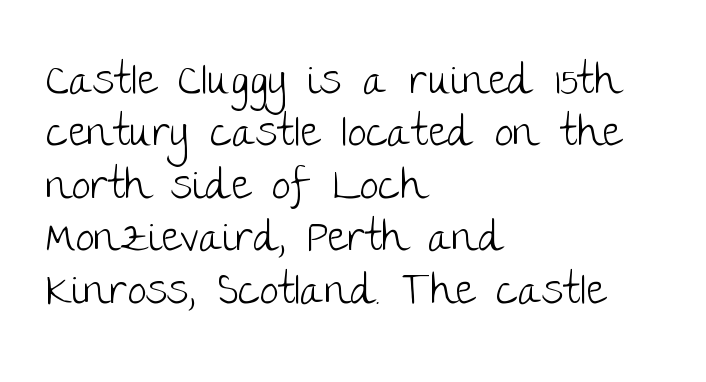
{"serif": "no", "italic": "no", "bold": "no", "weight": "light", "width": "normal", "stroke_contrast": "low", "x_height": "large", "monospaced": "no", "underline": "no", "align": "left", "line_spacing_ratio": 1.22, "letter_spacing": "normal", "letter_spacing_em": 0.0, "glyph_px": 43}
